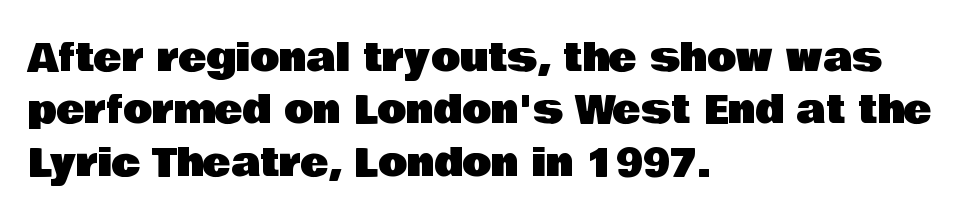
Q: Is the text italic (slanted)? A: No, it is upright.
Q: Is the typeface a serif or a sans-serif typeface? A: Sans-serif.
Q: Is the text underlined? A: No.
Q: How is the paragraph aligned? A: Left-aligned.
Q: Is the spacing between letters normal or unusually wide? A: Normal.
Q: Is the spacing between lines tight, normal or loose? A: Normal.
Q: Width (condensed, normal, or wide)? A: Normal.
Q: Stroke contrast? A: Low.
Q: x-height? A: Large.
Q: Monospaced? A: No.
